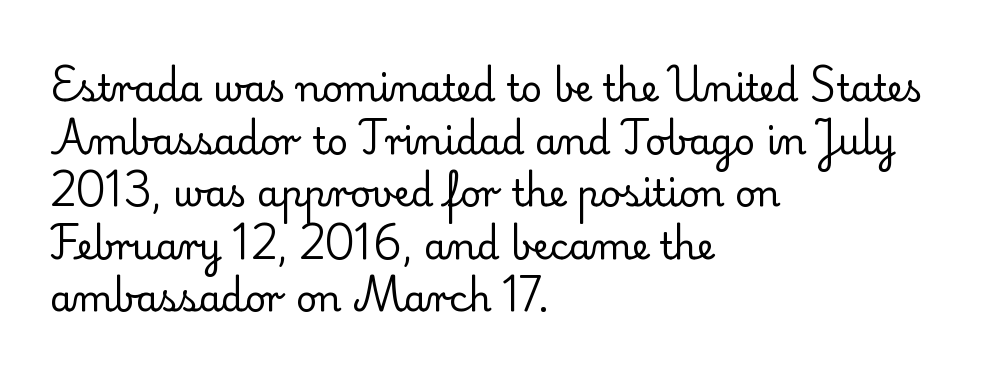
Q: Is the text bold? A: No.
Q: Is the text italic (slanted)? A: No, it is upright.
Q: Is the typeface a serif or a sans-serif typeface? A: Serif.
Q: Is the text underlined? A: No.
Q: How is the paragraph aligned? A: Left-aligned.
Q: Is the spacing between letters normal or unusually wide? A: Normal.
Q: Is the spacing between lines tight, normal or loose? A: Normal.
Q: Width (condensed, normal, or wide)? A: Normal.
Q: Stroke contrast? A: Low.
Q: x-height? A: Small.
Q: Monospaced? A: No.
